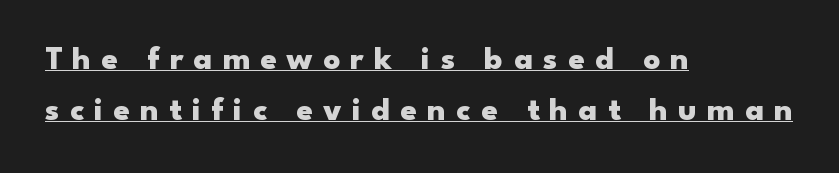
Q: Is the text bold? A: Yes.
Q: Is the text italic (slanted)? A: No, it is upright.
Q: Is the typeface a serif or a sans-serif typeface? A: Sans-serif.
Q: Is the text underlined? A: Yes.
Q: How is the paragraph aligned? A: Left-aligned.
Q: Is the spacing between letters normal or unusually wide? A: Unusually wide.
Q: Is the spacing between lines tight, normal or loose? A: Normal.
Q: Width (condensed, normal, or wide)? A: Wide.
Q: Stroke contrast? A: Low.
Q: x-height? A: Small.
Q: Monospaced? A: No.
